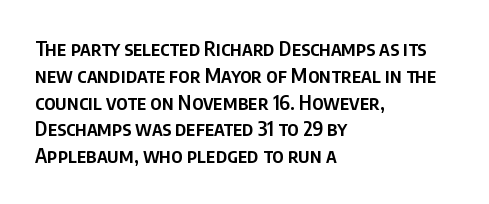
{"italic": "no", "bold": "semi", "underline": "no", "align": "left", "line_spacing": "normal", "line_spacing_ratio": 1.34, "letter_spacing": "normal", "letter_spacing_em": 0.0, "glyph_px": 20}
